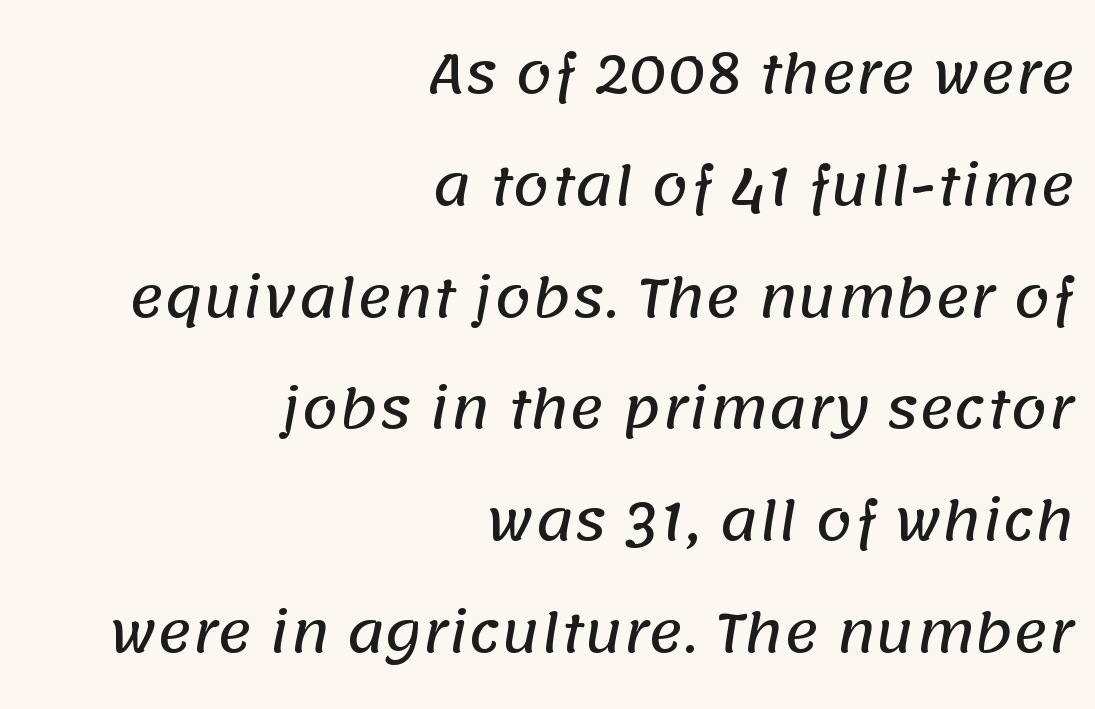
{"serif": "no", "width": "normal", "stroke_contrast": "low", "x_height": "large", "monospaced": "no", "underline": "no", "align": "right", "line_spacing": "loose", "line_spacing_ratio": 2.11, "letter_spacing": "normal", "letter_spacing_em": 0.0, "glyph_px": 53}
